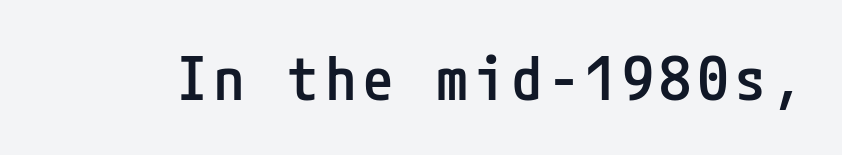
{"serif": "no", "italic": "no", "bold": "semi", "weight": "semibold", "width": "condensed", "stroke_contrast": "low", "x_height": "medium", "underline": "no", "glyph_px": 60}
